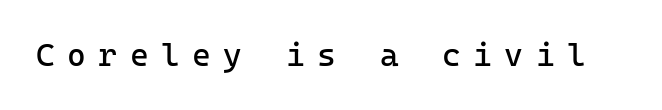
Q: Is the text bold? A: No.
Q: Is the text italic (slanted)? A: No, it is upright.
Q: Is the typeface a serif or a sans-serif typeface? A: Sans-serif.
Q: Is the text underlined? A: No.
Q: Is the spacing between letters normal or unusually wide? A: Unusually wide.
Q: Width (condensed, normal, or wide)? A: Normal.
Q: Stroke contrast? A: Low.
Q: x-height? A: Medium.
Q: Monospaced? A: Yes.
